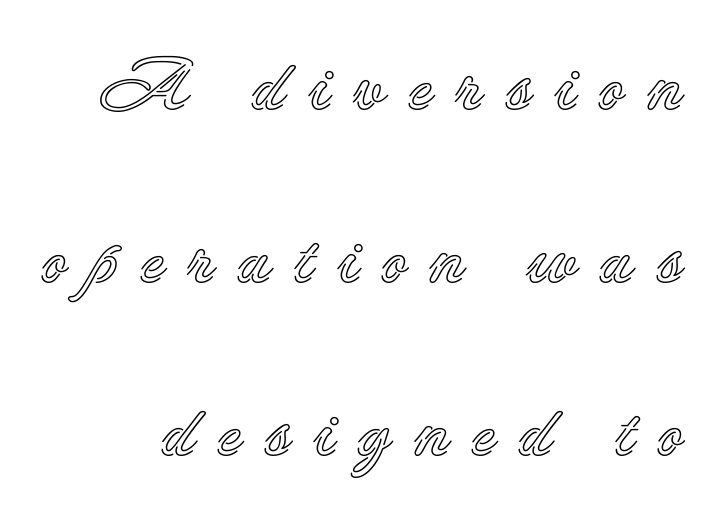
The lines are spread far apart with generous leading. The passage shown is not underscored anywhere. Short note: letters widely spaced.
